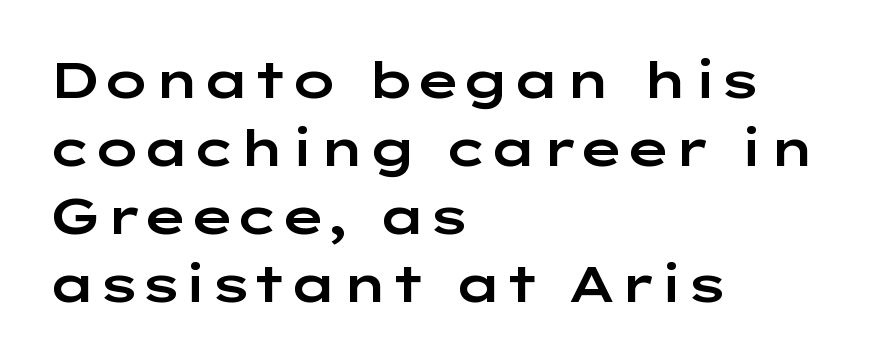
The image shows 50 px wide sans-serif type, upright; set left-aligned, normal line spacing (1.36x), normal letter spacing, not underlined; low stroke contrast and a medium x-height.
